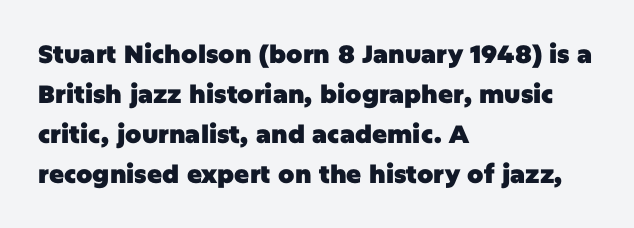
Tracking value appears to be zero — textbook default spacing. The text block is weighted toward the left margin, trailing off unevenly rightward. Posture: straight, roman, zero tilt. Regarding leading, the lines here are spaced in the standard way. Honestly, there is no underline to notice here at all. Thick stems and heavy bowls — unmistakably bold.
